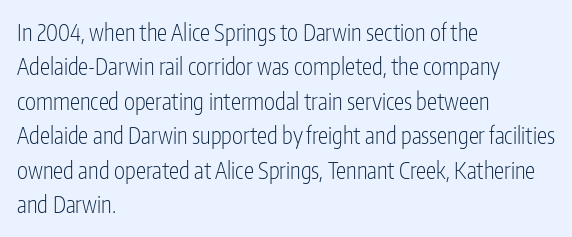
Q: Is the text bold? A: No.
Q: Is the text italic (slanted)? A: No, it is upright.
Q: Is the text underlined? A: No.
Q: How is the paragraph aligned? A: Left-aligned.
Q: Is the spacing between letters normal or unusually wide? A: Normal.
Q: Is the spacing between lines tight, normal or loose? A: Normal.
